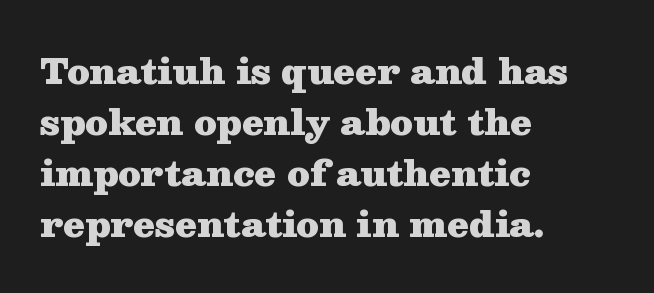
Q: Is the text bold? A: Yes.
Q: Is the text italic (slanted)? A: No, it is upright.
Q: Is the typeface a serif or a sans-serif typeface? A: Serif.
Q: Is the text underlined? A: No.
Q: How is the paragraph aligned? A: Left-aligned.
Q: Is the spacing between letters normal or unusually wide? A: Normal.
Q: Is the spacing between lines tight, normal or loose? A: Normal.
Q: Width (condensed, normal, or wide)? A: Wide.
Q: Stroke contrast? A: Medium.
Q: x-height? A: Medium.
Q: Monospaced? A: No.
